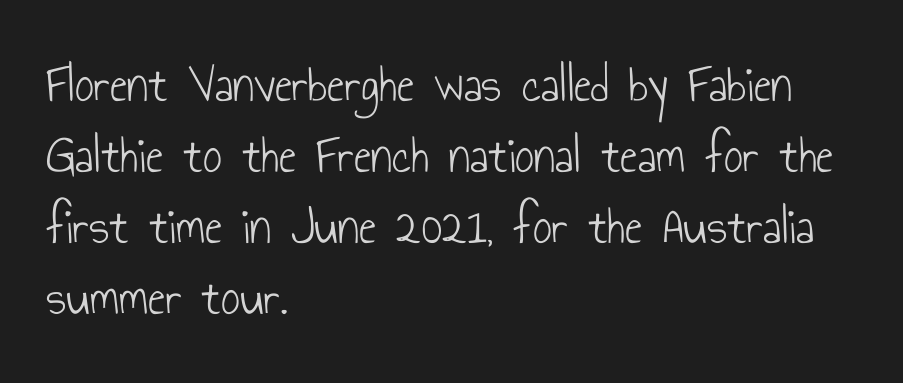
Q: Is the text bold? A: No.
Q: Is the text italic (slanted)? A: No, it is upright.
Q: Is the typeface a serif or a sans-serif typeface? A: Sans-serif.
Q: Is the text underlined? A: No.
Q: How is the paragraph aligned? A: Left-aligned.
Q: Is the spacing between letters normal or unusually wide? A: Normal.
Q: Is the spacing between lines tight, normal or loose? A: Normal.
Q: Width (condensed, normal, or wide)? A: Condensed.
Q: Stroke contrast? A: Low.
Q: x-height? A: Small.
Q: Monospaced? A: No.
